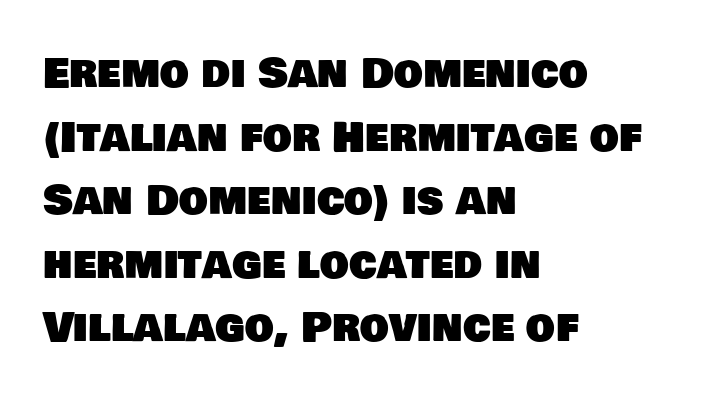
Q: Is the typeface a serif or a sans-serif typeface? A: Sans-serif.
Q: Is the text underlined? A: No.
Q: How is the paragraph aligned? A: Left-aligned.
Q: Is the spacing between letters normal or unusually wide? A: Normal.
Q: Is the spacing between lines tight, normal or loose? A: Normal.
Q: Width (condensed, normal, or wide)? A: Normal.
Q: Stroke contrast? A: Low.
Q: x-height? A: Large.
Q: Monospaced? A: No.
